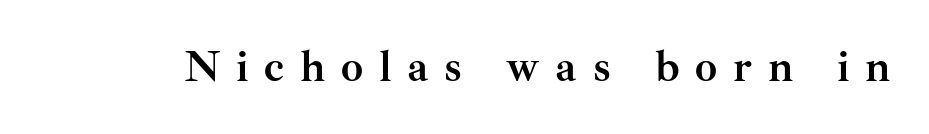
The image shows 44 px semibold serif type, upright; set unusually wide letter spacing (+0.36 em), not underlined; medium stroke contrast and a small x-height.
